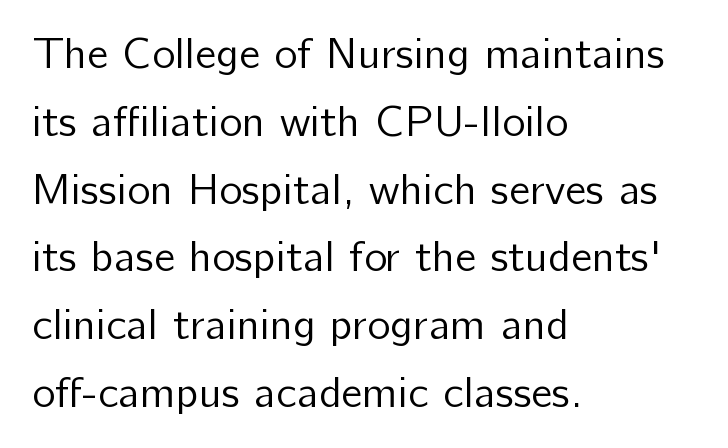
The image shows 44 px regular-weight sans-serif type, upright; set left-aligned, normal line spacing (1.54x), normal letter spacing, not underlined; low stroke contrast and a medium x-height.
